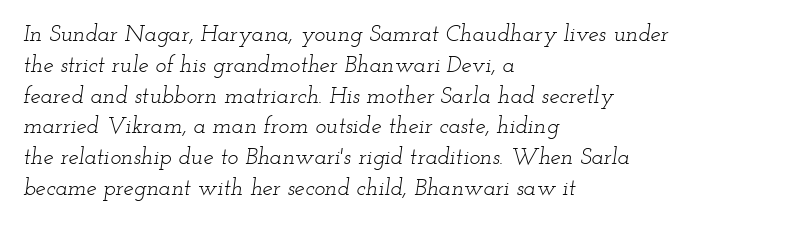
{"italic": "yes", "lean": "right", "slant_degrees": 12, "bold": "no", "underline": "no", "align": "left", "line_spacing": "normal", "line_spacing_ratio": 1.34, "letter_spacing": "normal", "letter_spacing_em": 0.0, "glyph_px": 23}
